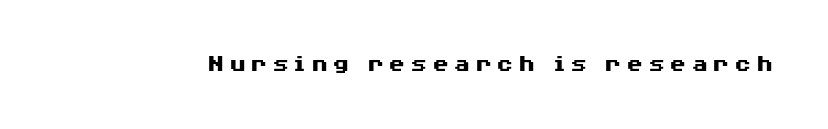
{"italic": "no", "bold": "yes", "underline": "no", "glyph_px": 25}
